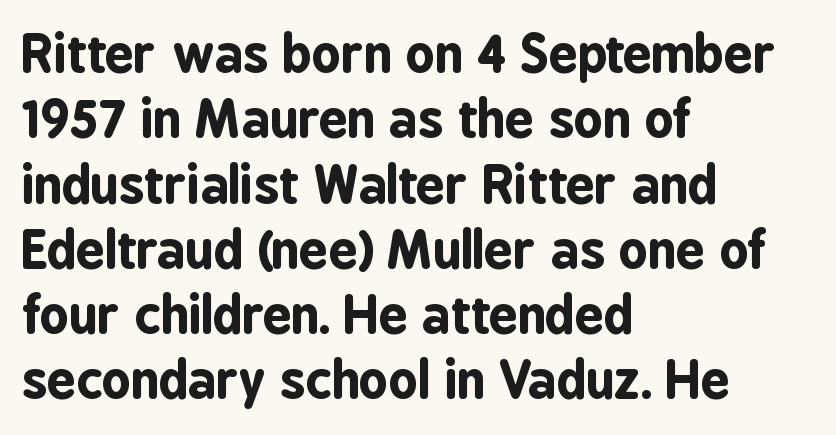
{"serif": "no", "italic": "no", "bold": "yes", "weight": "bold", "width": "condensed", "stroke_contrast": "low", "x_height": "medium", "monospaced": "no", "underline": "no", "align": "left", "line_spacing": "normal", "line_spacing_ratio": 1.28, "letter_spacing": "normal", "letter_spacing_em": 0.0, "glyph_px": 51}
